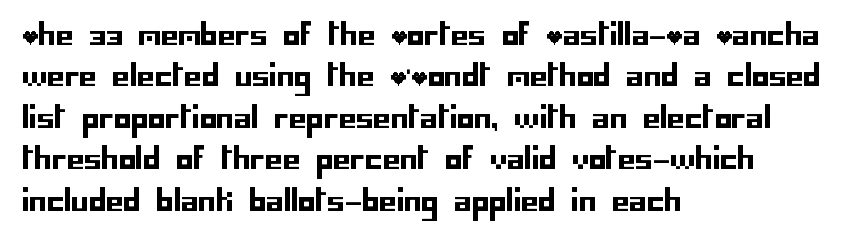
{"serif": "no", "italic": "no", "width": "normal", "stroke_contrast": "low", "x_height": "large", "underline": "no", "align": "left", "line_spacing": "normal", "line_spacing_ratio": 1.48, "letter_spacing": "normal", "letter_spacing_em": 0.0, "glyph_px": 28}
